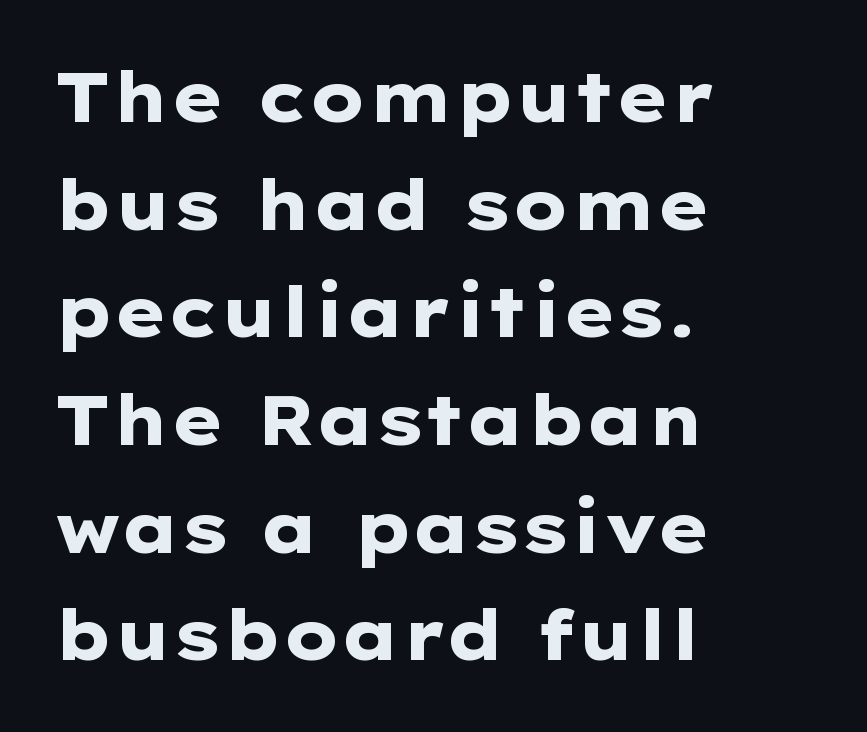
Q: Is the text bold? A: Yes.
Q: Is the text italic (slanted)? A: No, it is upright.
Q: Is the typeface a serif or a sans-serif typeface? A: Sans-serif.
Q: Is the text underlined? A: No.
Q: How is the paragraph aligned? A: Left-aligned.
Q: Is the spacing between letters normal or unusually wide? A: Normal.
Q: Is the spacing between lines tight, normal or loose? A: Normal.
Q: Width (condensed, normal, or wide)? A: Wide.
Q: Stroke contrast? A: Low.
Q: x-height? A: Medium.
Q: Monospaced? A: No.
